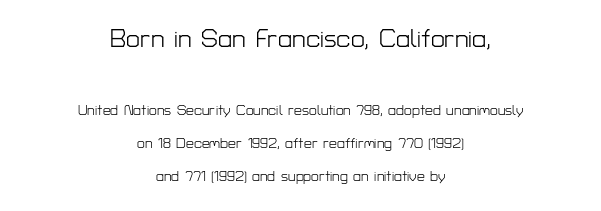
Q: Is the text bold? A: No.
Q: Is the text italic (slanted)? A: No, it is upright.
Q: Is the text underlined? A: No.
Q: How is the paragraph aligned? A: Centered.
Q: Is the spacing between letters normal or unusually wide? A: Normal.
Q: Is the spacing between lines tight, normal or loose? A: Loose.
Q: Which block of text is set in a larger size, the first (top) or the second (bottom)? A: The first (top) one.
